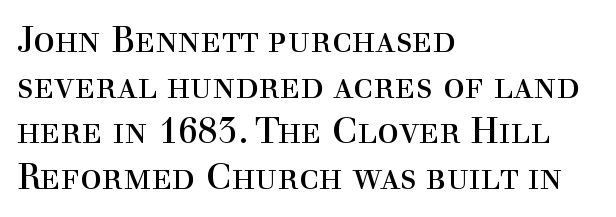
{"serif": "yes", "italic": "no", "bold": "no", "weight": "regular", "width": "normal", "x_height": "medium", "monospaced": "no", "underline": "no", "align": "left", "line_spacing": "normal", "line_spacing_ratio": 1.27, "letter_spacing": "normal", "letter_spacing_em": 0.0, "glyph_px": 36}
